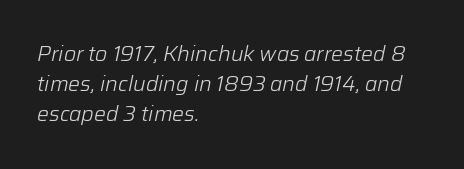
One glance says typical: line gaps are just what's usual. Each stroke keeps to a modest, everyday thickness or less. Layout note: lines flush left. The zone under the glyphs is completely vacant. This is oblique type, the kind used for emphasis or titles. These lines keep a tight, regular rhythm from letter to letter.
